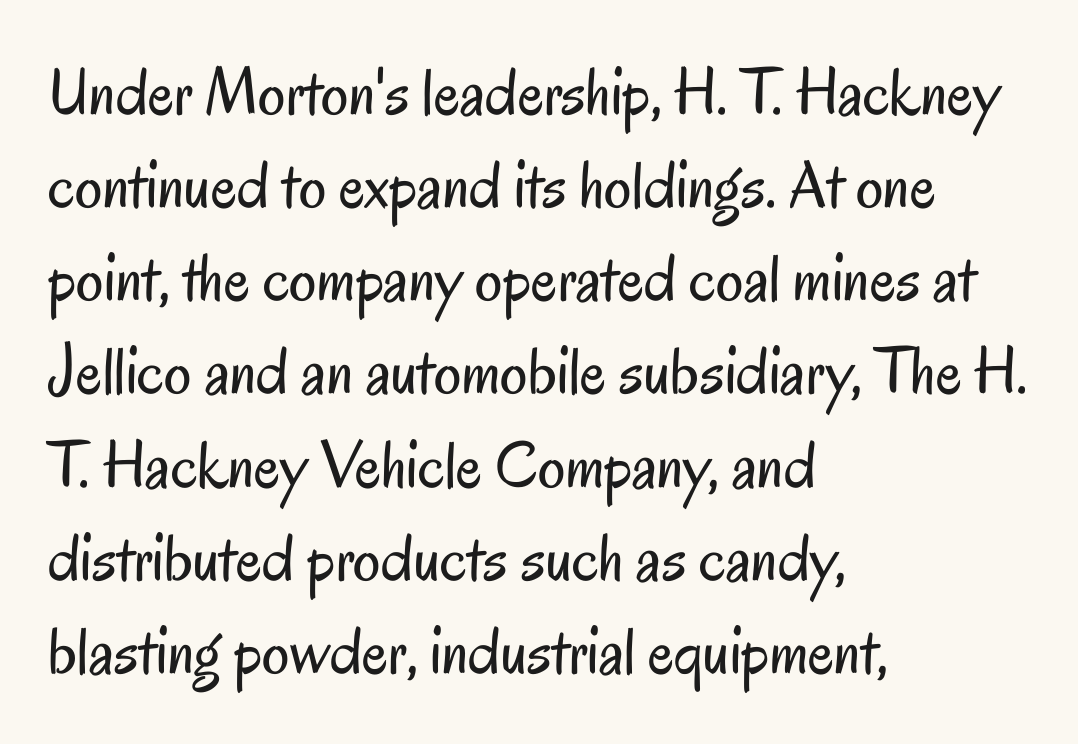
{"serif": "no", "italic": "no", "bold": "no", "weight": "regular", "width": "condensed", "stroke_contrast": "low", "x_height": "small", "monospaced": "no", "underline": "no", "align": "left", "line_spacing": "normal", "line_spacing_ratio": 1.37, "letter_spacing": "normal", "letter_spacing_em": 0.0, "glyph_px": 68}
